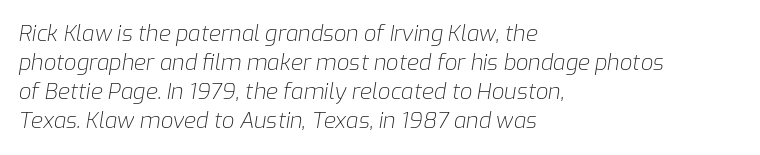
The image shows 22 px text type, italic (leaning right); set left-aligned, normal line spacing (1.32x), normal letter spacing, not underlined.
